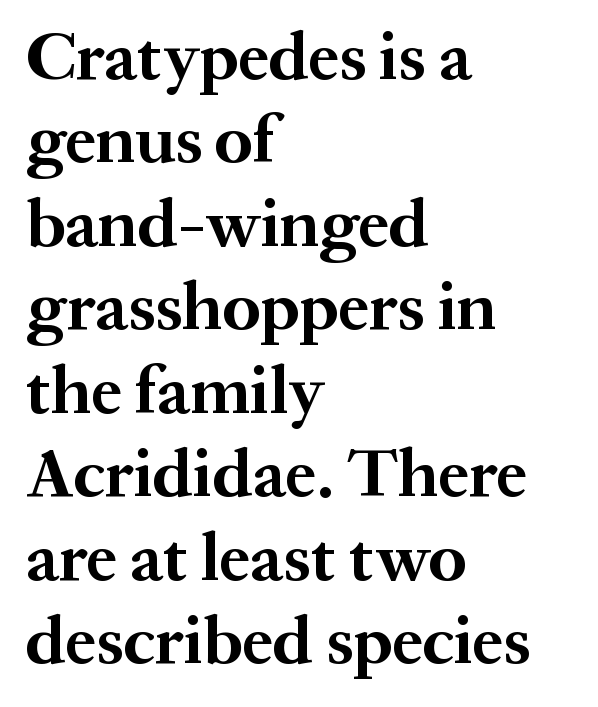
The image shows 69 px bold serif type, upright; set left-aligned, line spacing 1.21x, normal letter spacing, not underlined; medium stroke contrast and a medium x-height.
